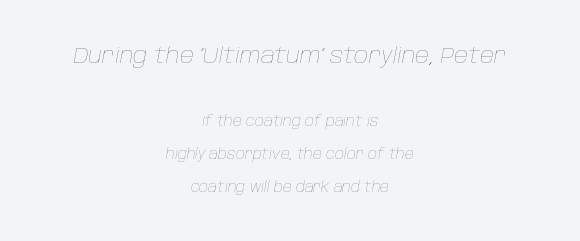
{"italic": "yes", "lean": "right", "slant_degrees": 10, "bold": "no", "underline": "no", "align": "center", "line_spacing": "loose", "line_spacing_ratio": 2.34, "letter_spacing": "normal", "letter_spacing_em": 0.0, "larger_block": "first", "size_ratio": 1.57, "glyph_px": 22}
